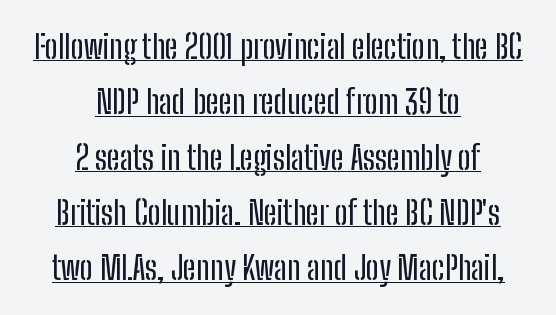
The image shows 32 px condensed sans-serif type, upright; set centered, line spacing 1.73x, normal letter spacing, underlined; low stroke contrast and a medium x-height.
